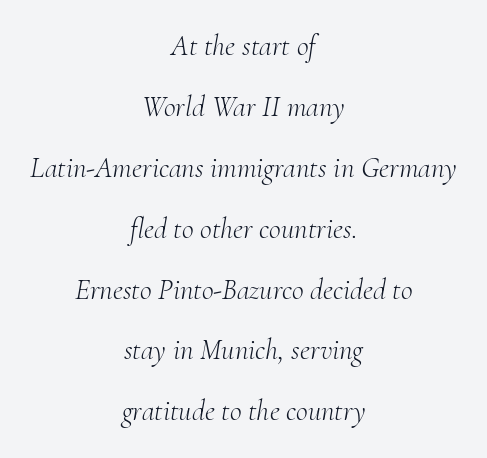
{"serif": "yes", "italic": "yes", "lean": "right", "slant_degrees": 10, "bold": "no", "weight": "light", "width": "normal", "stroke_contrast": "medium", "x_height": "small", "monospaced": "no", "underline": "no", "align": "center", "line_spacing": "loose", "line_spacing_ratio": 2.1, "letter_spacing": "normal", "letter_spacing_em": 0.0, "glyph_px": 29}
